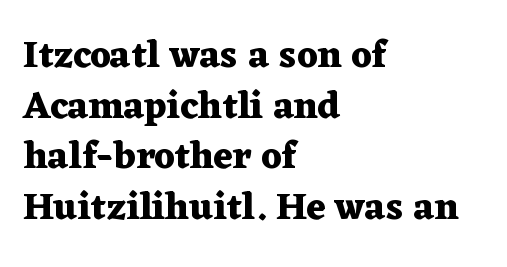
The image shows 38 px heavy, wide serif type, upright; set left-aligned, normal line spacing (1.33x), normal letter spacing, not underlined; medium stroke contrast and a medium x-height.
